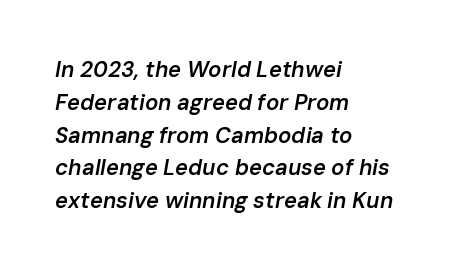
The image shows 22 px text type, italic (leaning right); set left-aligned, normal line spacing (1.49x), normal letter spacing, not underlined.
